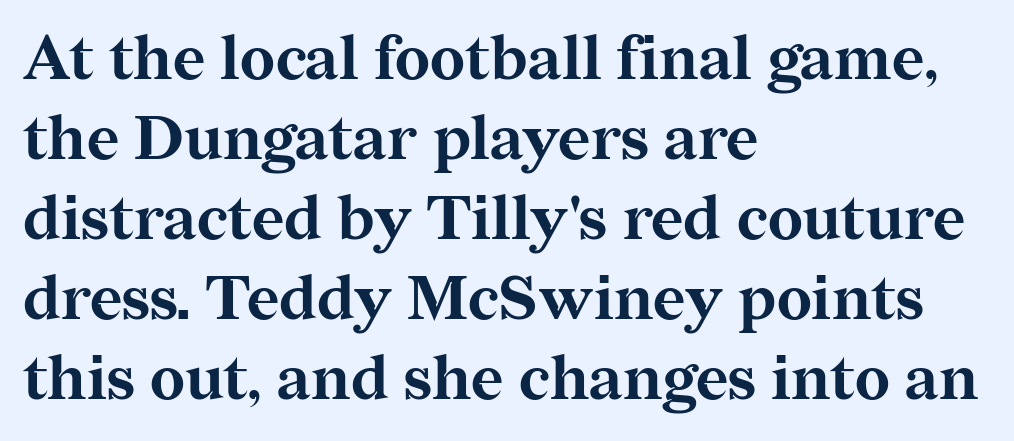
You could not count columns in this text — the font is proportionally spaced. Bare-footed words on every line. Regular leading. Emphasis by weight is at full strength: bold. A serif font was chosen for this passage. Notice how the stems are strictly vertical — no italics here.
